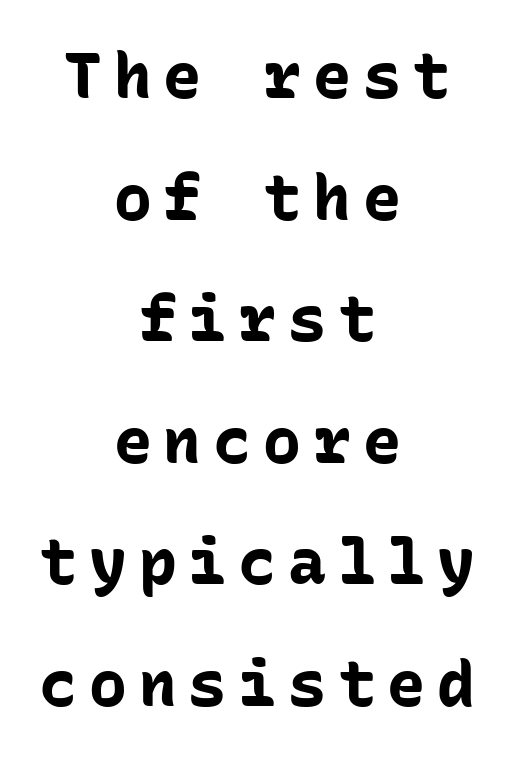
The image shows 63 px bold sans-serif type, upright, monospaced; set centered, loose line spacing (1.93x), not underlined; low stroke contrast and a medium x-height.
